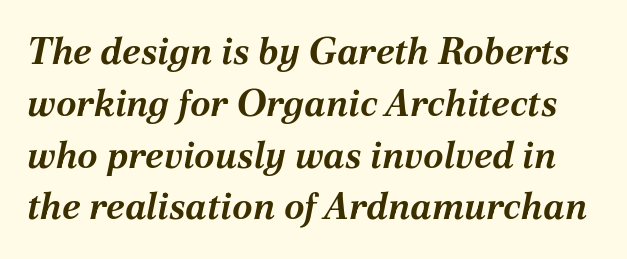
{"italic": "yes", "lean": "right", "slant_degrees": 12, "bold": "yes", "weight": "bold", "width": "normal", "stroke_contrast": "medium", "x_height": "medium", "monospaced": "no", "underline": "no", "line_spacing": "normal", "line_spacing_ratio": 1.4, "letter_spacing": "normal", "letter_spacing_em": 0.0, "glyph_px": 37}
